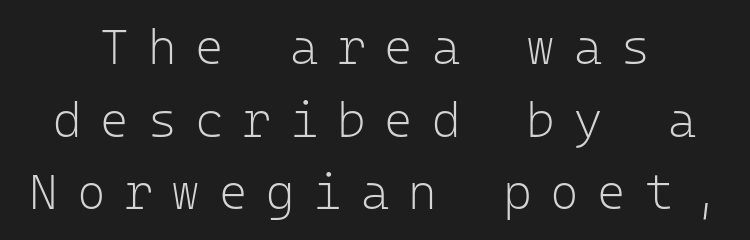
{"serif": "no", "italic": "no", "bold": "no", "weight": "light", "width": "normal", "stroke_contrast": "low", "x_height": "medium", "monospaced": "yes", "underline": "no", "align": "center", "line_spacing": "normal", "line_spacing_ratio": 1.48, "letter_spacing": "wide", "letter_spacing_em": 0.38, "glyph_px": 49}
